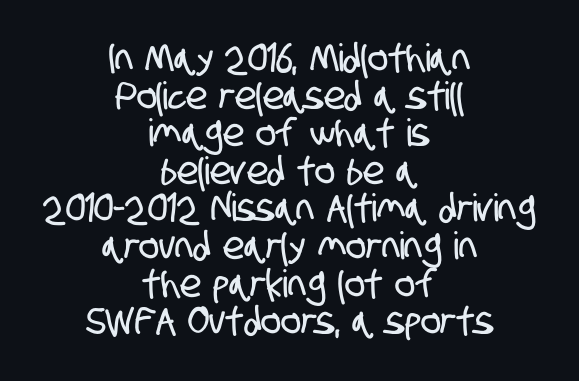
The image shows 38 px condensed sans-serif type; set centered, tight line spacing (0.99x), normal letter spacing, not underlined; low stroke contrast and a large x-height.
